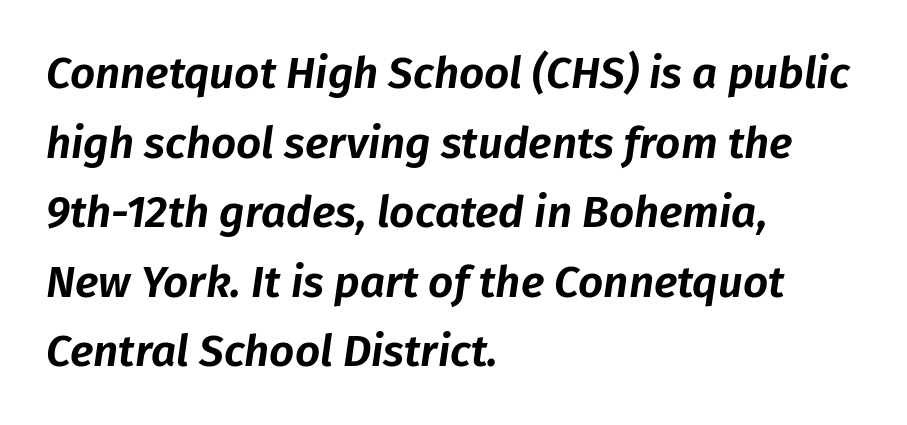
The image shows 44 px text type, italic (leaning right); set left-aligned, normal line spacing (1.58x), normal letter spacing, not underlined; low stroke contrast and a medium x-height.
